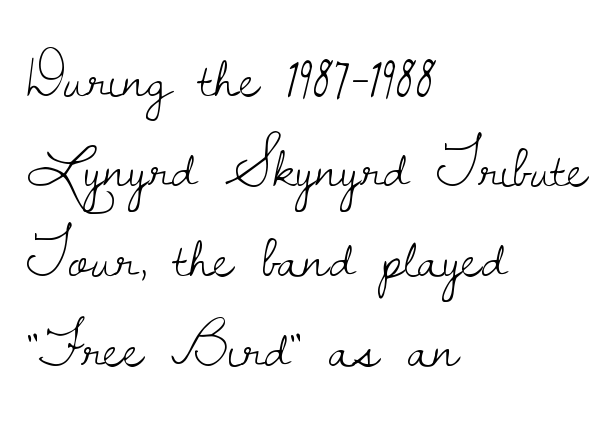
{"serif": "yes", "bold": "no", "weight": "light", "width": "normal", "stroke_contrast": "low", "x_height": "small", "monospaced": "no", "underline": "no", "align": "left", "line_spacing": "normal", "line_spacing_ratio": 1.45, "letter_spacing": "normal", "letter_spacing_em": 0.0, "glyph_px": 62}
